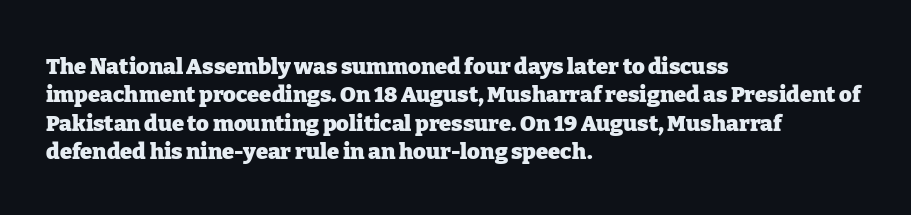
{"italic": "no", "bold": "yes", "underline": "no", "align": "left", "line_spacing": "normal", "line_spacing_ratio": 1.29, "letter_spacing": "normal", "letter_spacing_em": 0.0, "glyph_px": 22}
